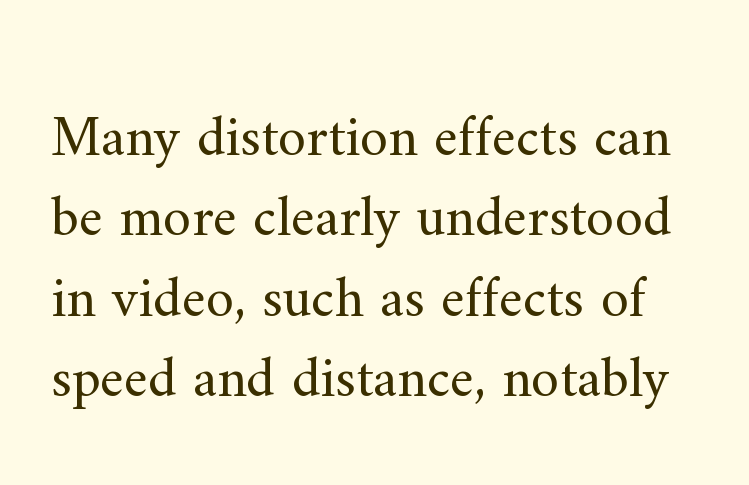
Q: Is the text bold? A: No.
Q: Is the text italic (slanted)? A: No, it is upright.
Q: Is the typeface a serif or a sans-serif typeface? A: Serif.
Q: Is the text underlined? A: No.
Q: Is the spacing between letters normal or unusually wide? A: Normal.
Q: Is the spacing between lines tight, normal or loose? A: Normal.
Q: Width (condensed, normal, or wide)? A: Normal.
Q: Stroke contrast? A: Medium.
Q: x-height? A: Small.
Q: Monospaced? A: No.
